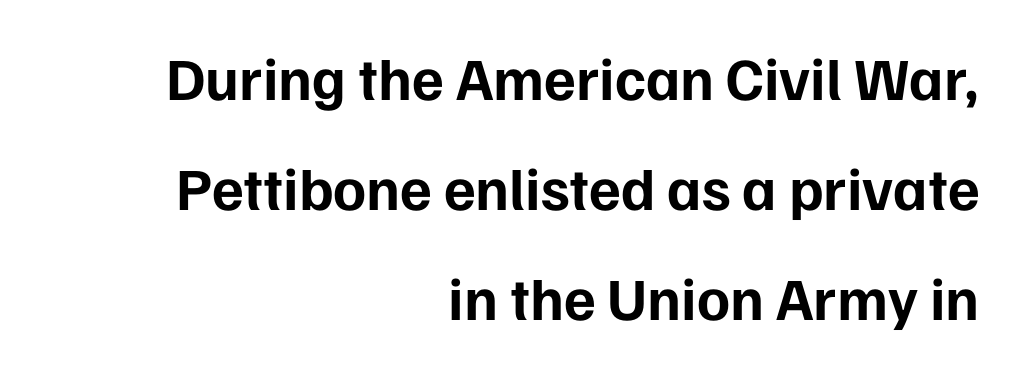
Q: Is the text bold? A: Yes.
Q: Is the text italic (slanted)? A: No, it is upright.
Q: Is the typeface a serif or a sans-serif typeface? A: Sans-serif.
Q: Is the text underlined? A: No.
Q: How is the paragraph aligned? A: Right-aligned.
Q: Is the spacing between letters normal or unusually wide? A: Normal.
Q: Width (condensed, normal, or wide)? A: Normal.
Q: Stroke contrast? A: Low.
Q: x-height? A: Medium.
Q: Monospaced? A: No.
